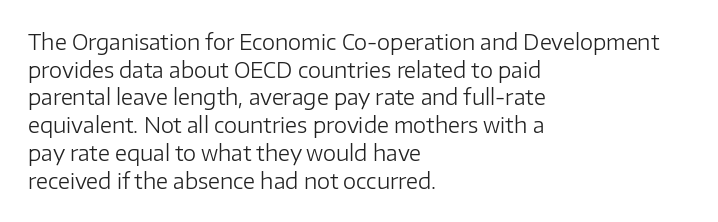
{"italic": "no", "bold": "no", "underline": "no", "align": "left", "line_spacing": "normal", "line_spacing_ratio": 1.32, "letter_spacing": "normal", "letter_spacing_em": 0.0, "glyph_px": 21}
